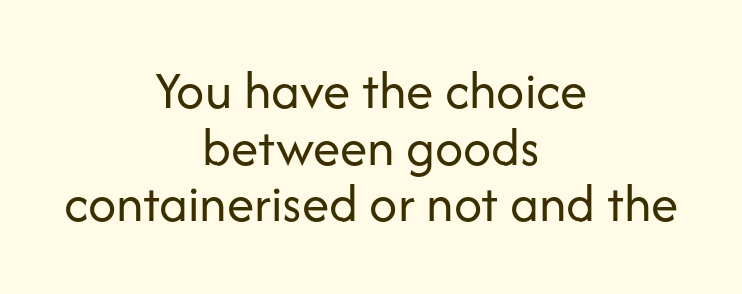
You could barely slide anything between these rows. Every character sits straight up, as roman type does. Check the space under the baseline: it is left empty. The rendering shows plain stroke endings on the letterforms — a sans-serif design. There is no visible air inserted between adjacent glyphs. Counters stay open thanks to moderate or lighter strokes.
